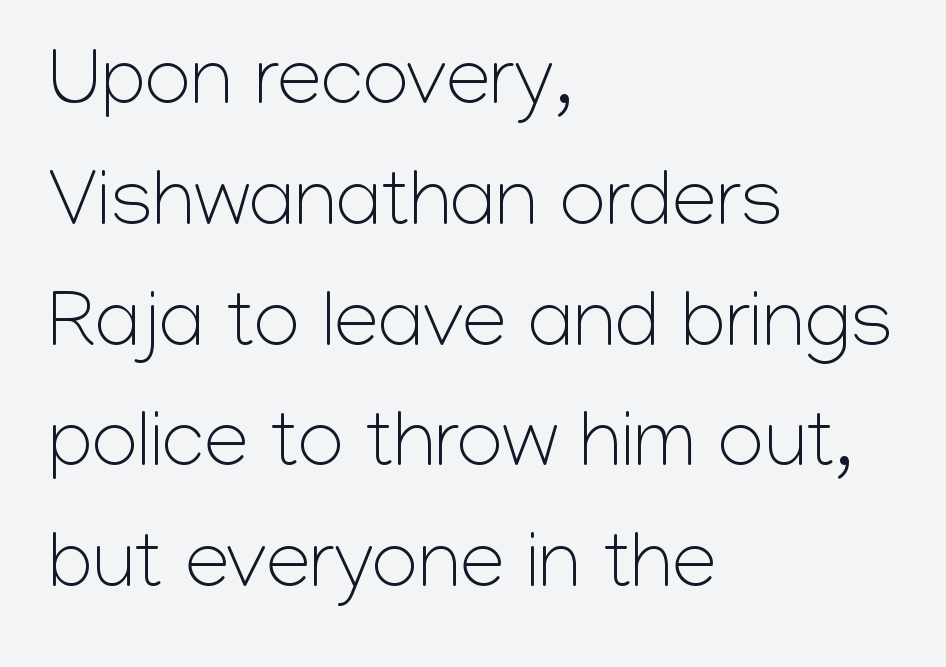
Q: Is the text bold? A: No.
Q: Is the text italic (slanted)? A: No, it is upright.
Q: Is the typeface a serif or a sans-serif typeface? A: Sans-serif.
Q: Is the text underlined? A: No.
Q: How is the paragraph aligned? A: Left-aligned.
Q: Is the spacing between letters normal or unusually wide? A: Normal.
Q: Is the spacing between lines tight, normal or loose? A: Normal.
Q: Width (condensed, normal, or wide)? A: Normal.
Q: Stroke contrast? A: Low.
Q: x-height? A: Medium.
Q: Monospaced? A: No.
